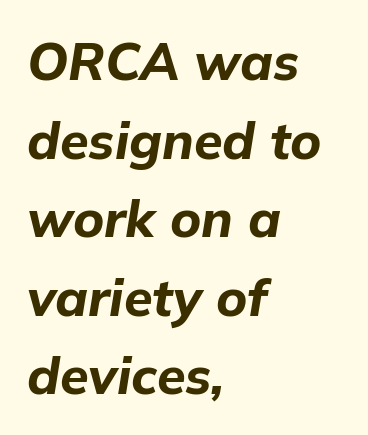
The image shows 52 px bold type, italic (leaning right); set left-aligned, normal line spacing (1.51x), normal letter spacing, not underlined; low stroke contrast and a medium x-height.
